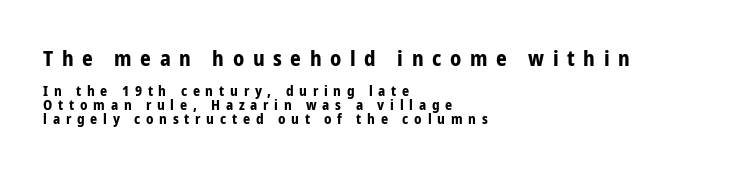
The image shows 21 px bold type, upright; set left-aligned, tight line spacing (1.0x), unusually wide letter spacing (+0.41 em), not underlined; the first (top) block is 1.5x larger.
